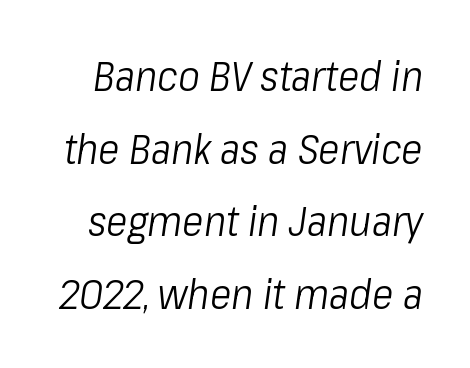
Q: Is the text bold? A: No.
Q: Is the text italic (slanted)? A: Yes, it leans right by about 8 degrees.
Q: Is the text underlined? A: No.
Q: Is the spacing between letters normal or unusually wide? A: Normal.
Q: Width (condensed, normal, or wide)? A: Condensed.
Q: Stroke contrast? A: Low.
Q: x-height? A: Medium.
Q: Monospaced? A: No.
